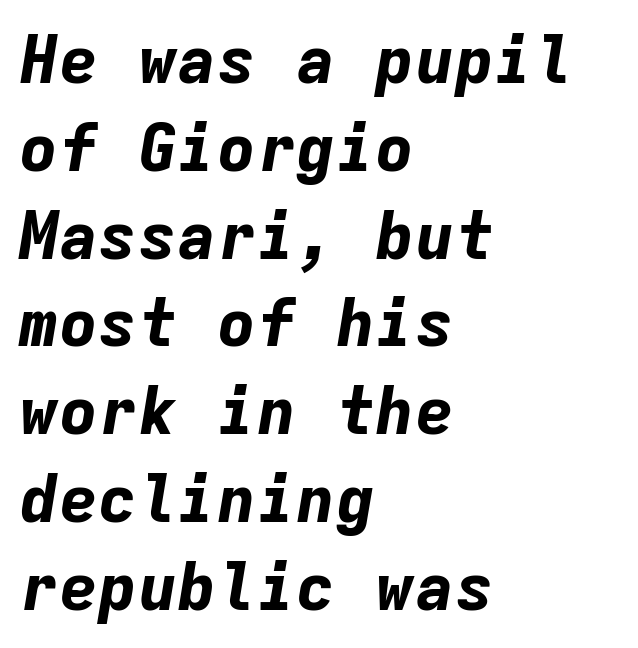
Q: Is the text bold? A: Yes.
Q: Is the text italic (slanted)? A: Yes, it leans right by about 9 degrees.
Q: Is the text underlined? A: No.
Q: How is the paragraph aligned? A: Left-aligned.
Q: Is the spacing between letters normal or unusually wide? A: Normal.
Q: Is the spacing between lines tight, normal or loose? A: Normal.
Q: Width (condensed, normal, or wide)? A: Normal.
Q: Stroke contrast? A: Low.
Q: x-height? A: Medium.
Q: Monospaced? A: Yes.
